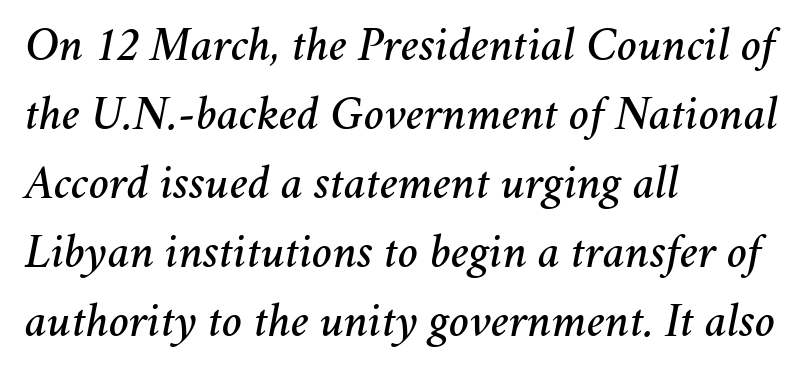
Default kerning and tracking; the words read as compact shapes. Posture: slanted. Leading: standard. Is this a fixed-width face? No — the glyphs have proportional, varying widths. This rendering features lettering with no underline.
